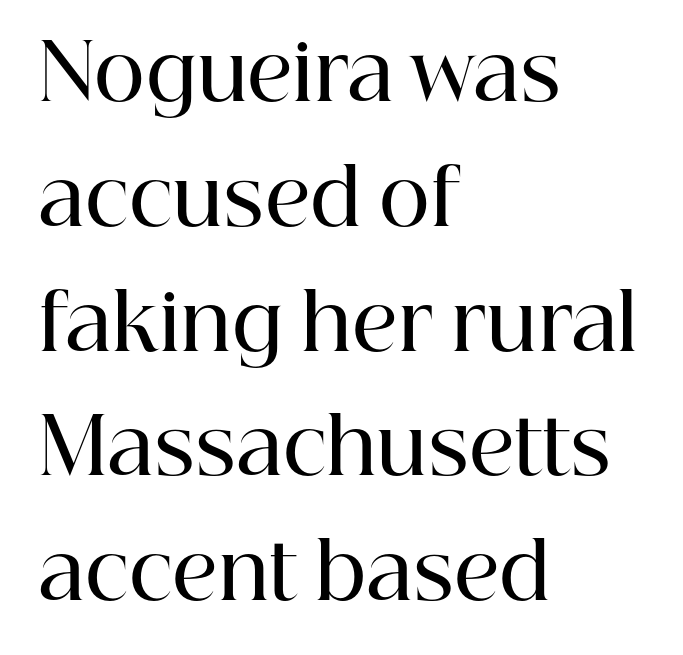
The image shows 78 px semibold serif type, upright; set left-aligned, normal line spacing (1.6x), normal letter spacing, not underlined; high stroke contrast and a medium x-height.
